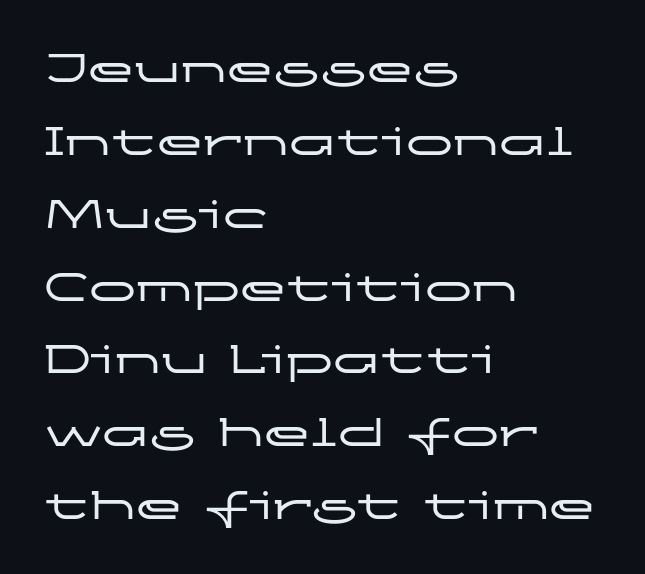
{"serif": "no", "italic": "no", "width": "wide", "stroke_contrast": "low", "x_height": "medium", "monospaced": "no", "underline": "no", "align": "left", "line_spacing": "normal", "line_spacing_ratio": 1.55, "letter_spacing": "normal", "letter_spacing_em": 0.0, "glyph_px": 47}
